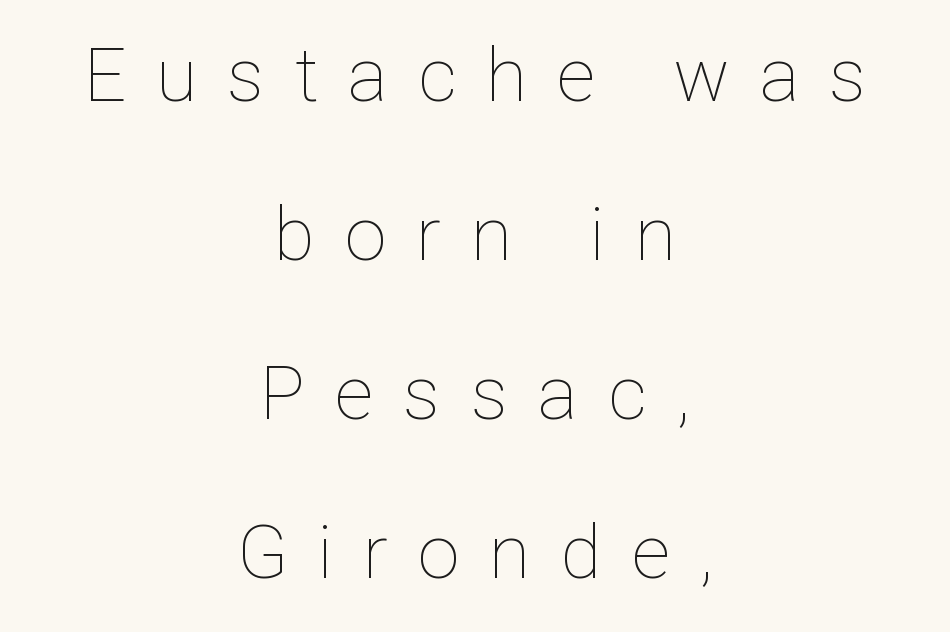
Here the designer chose a conventional face with non-uniform glyph widths. How would I describe the line gaps? Wide and relaxed. Unbolded letterforms with no extra heft. Nobody drew a line under any word here. Every row of glyphs is offset so its center matches the block's center.
